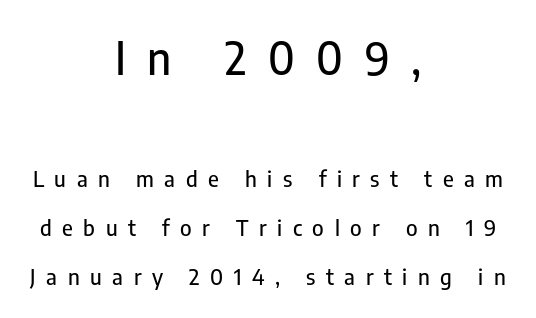
{"serif": "no", "italic": "no", "width": "condensed", "stroke_contrast": "low", "x_height": "medium", "monospaced": "no", "underline": "no", "align": "center", "line_spacing": "loose", "line_spacing_ratio": 2.22, "letter_spacing": "wide", "letter_spacing_em": 0.48, "larger_block": "first", "size_ratio": 2.05, "glyph_px": 45}
